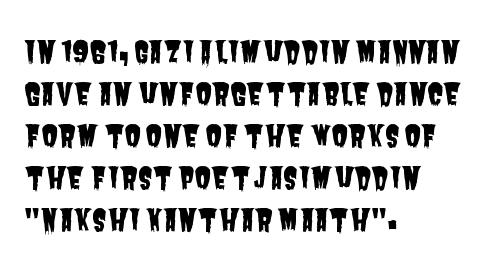
Think of a printed novel: that variable character pitch is what you see here. How are the letters spaced? Ordinarily, with no added tracking. Normally led — the rows are evenly, conventionally spaced. Letters rest on an invisible, unmarked baseline.
